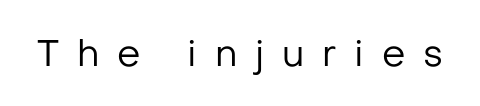
This rendering employs a face without finishing strokes, i.e., a sans-serif. Only glyphs here, with clear space below each row. Substantial extra tracking has been applied to these lines. On a weight scale, this lands at 450 or below.
